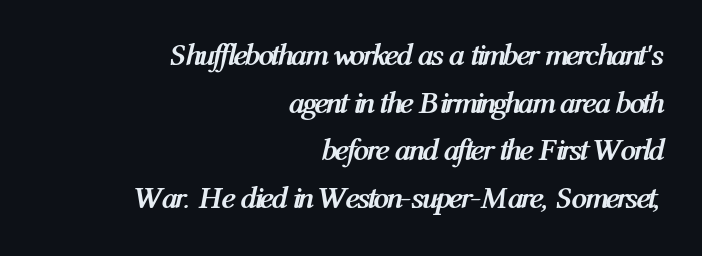
Standard letterfit; no display-style spreading of the glyphs. Each row of text sits above clean, open space. Summary of vertical rhythm: regular, with standard interline spacing. Each letter keeps its own natural width here, so spacing adapts to shape. Observe the lean: these are italic letterforms. Compared with a flush-left layout, this one pins lines to the opposite, right side.
